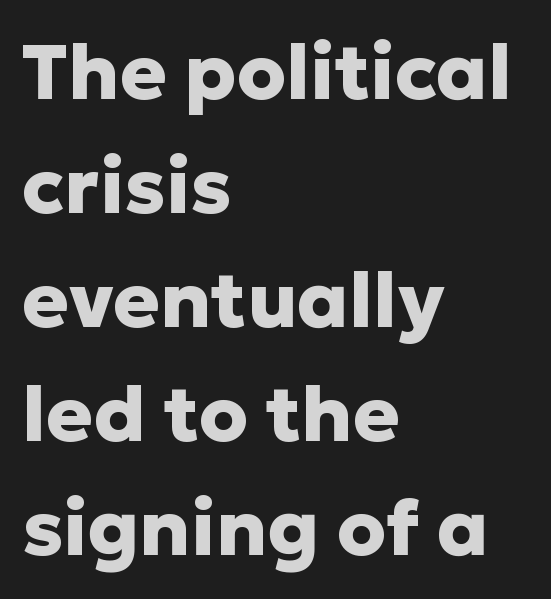
The image shows 78 px heavy sans-serif type, upright; set left-aligned, normal line spacing (1.46x), normal letter spacing, not underlined; low stroke contrast and a medium x-height.
